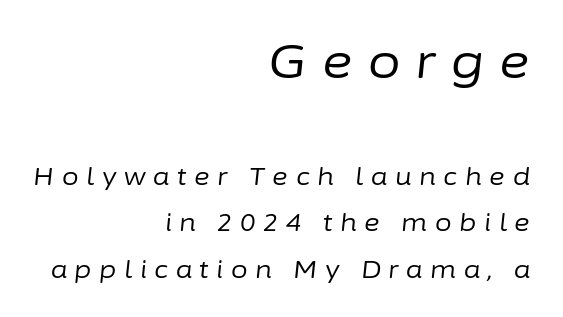
Q: Is the text bold? A: No.
Q: Is the text italic (slanted)? A: Yes, it leans right by about 6 degrees.
Q: Is the text underlined? A: No.
Q: How is the paragraph aligned? A: Right-aligned.
Q: Is the spacing between letters normal or unusually wide? A: Unusually wide.
Q: Is the spacing between lines tight, normal or loose? A: Loose.
Q: Which block of text is set in a larger size, the first (top) or the second (bottom)? A: The first (top) one.
Q: Width (condensed, normal, or wide)? A: Normal.
Q: Stroke contrast? A: Low.
Q: x-height? A: Medium.
Q: Monospaced? A: No.
